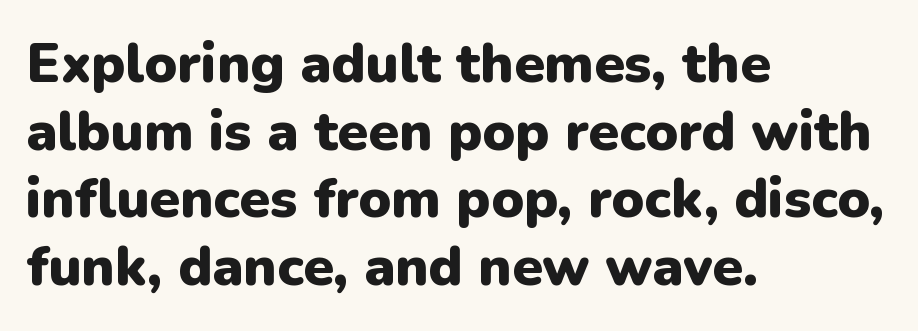
The image shows 55 px heavy sans-serif type, upright; set left-aligned, line spacing 1.23x, normal letter spacing, not underlined; low stroke contrast and a medium x-height.
